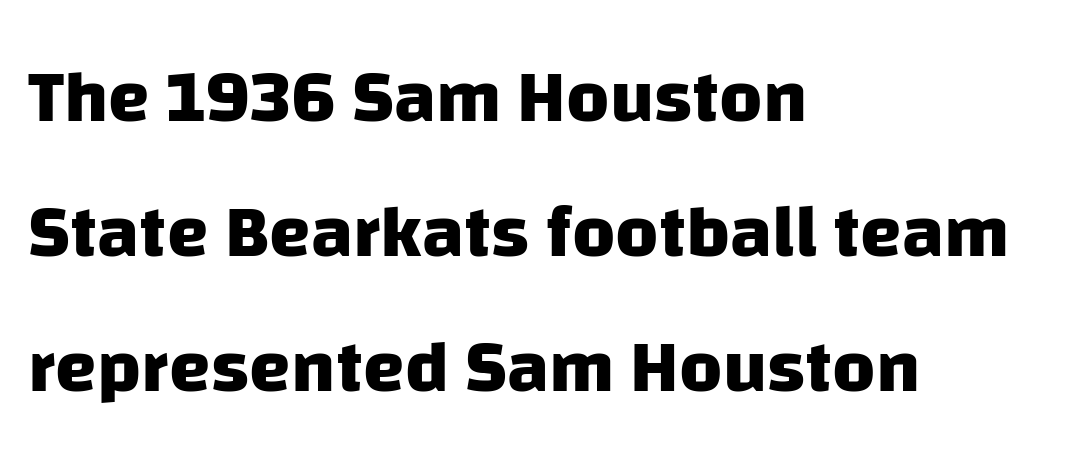
{"serif": "no", "bold": "yes", "weight": "heavy", "width": "normal", "stroke_contrast": "low", "x_height": "large", "monospaced": "no", "underline": "no", "align": "left", "line_spacing_ratio": 1.8, "letter_spacing": "normal", "letter_spacing_em": 0.0, "glyph_px": 75}
